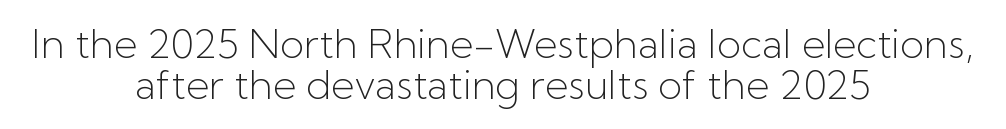
Q: Is the text bold? A: No.
Q: Is the text italic (slanted)? A: No, it is upright.
Q: Is the typeface a serif or a sans-serif typeface? A: Sans-serif.
Q: Is the text underlined? A: No.
Q: How is the paragraph aligned? A: Centered.
Q: Is the spacing between letters normal or unusually wide? A: Normal.
Q: Is the spacing between lines tight, normal or loose? A: Tight.
Q: Width (condensed, normal, or wide)? A: Normal.
Q: Stroke contrast? A: Low.
Q: x-height? A: Medium.
Q: Monospaced? A: No.
